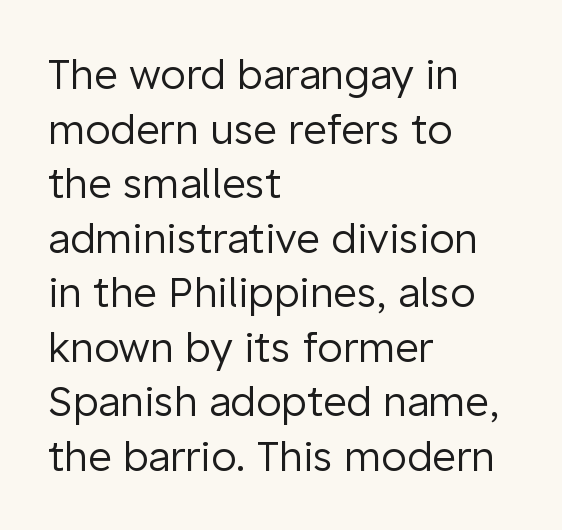
Q: Is the text bold? A: No.
Q: Is the text italic (slanted)? A: No, it is upright.
Q: Is the typeface a serif or a sans-serif typeface? A: Sans-serif.
Q: Is the text underlined? A: No.
Q: How is the paragraph aligned? A: Left-aligned.
Q: Is the spacing between letters normal or unusually wide? A: Normal.
Q: Is the spacing between lines tight, normal or loose? A: Normal.
Q: Width (condensed, normal, or wide)? A: Normal.
Q: Stroke contrast? A: Low.
Q: x-height? A: Medium.
Q: Monospaced? A: No.
